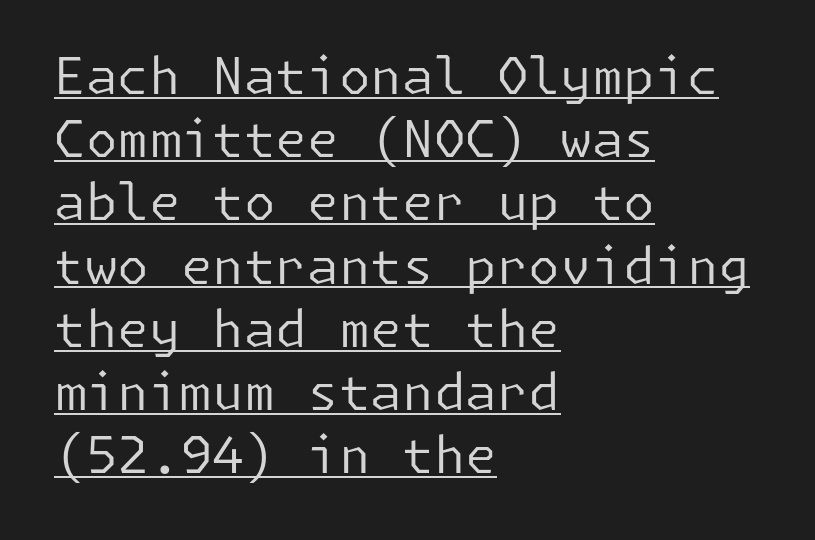
Q: Is the text bold? A: No.
Q: Is the text italic (slanted)? A: No, it is upright.
Q: Is the typeface a serif or a sans-serif typeface? A: Sans-serif.
Q: Is the text underlined? A: Yes.
Q: How is the paragraph aligned? A: Left-aligned.
Q: Is the spacing between letters normal or unusually wide? A: Normal.
Q: Width (condensed, normal, or wide)? A: Normal.
Q: Stroke contrast? A: Low.
Q: x-height? A: Medium.
